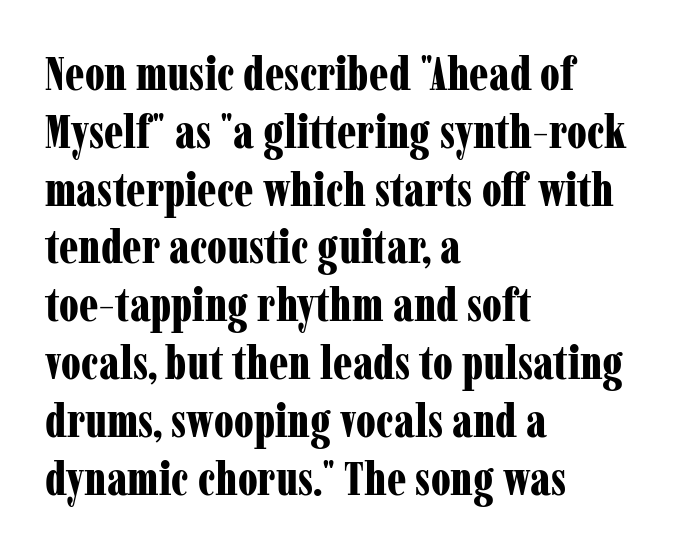
Pretty heavy lettering here — definitely bold. Does the lettering tilt? It doesn't — this is upright. Is the letter spacing exaggerated? No — it looks like the ordinary default. Has an underline been added? It has not. What kind of face is this? One with serifs. Horizontally, the lines are justified to the leading edge only.
